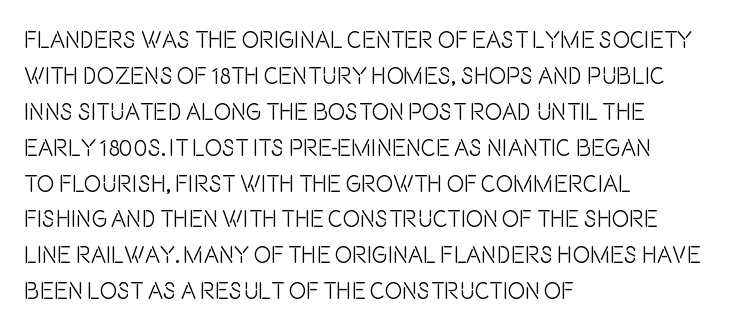
{"italic": "no", "bold": "no", "underline": "no", "align": "left", "line_spacing": "normal", "line_spacing_ratio": 1.56, "letter_spacing": "normal", "letter_spacing_em": 0.0, "glyph_px": 23}
